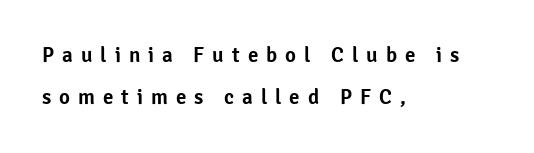
The image shows 21 px text type, upright; set left-aligned, loose line spacing (2.0x), unusually wide letter spacing (+0.38 em), not underlined.
